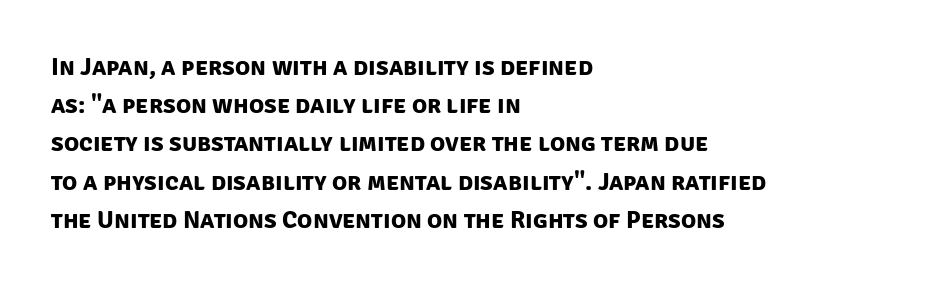
The typesetting leans heavy: a genuine bold. The ragged edge is on the right, which tells us the setting is flush left. Nobody touched the tracking dial on this one. Descenders hang freely into open space. How would I describe the line gaps? Plain and ordinary.
